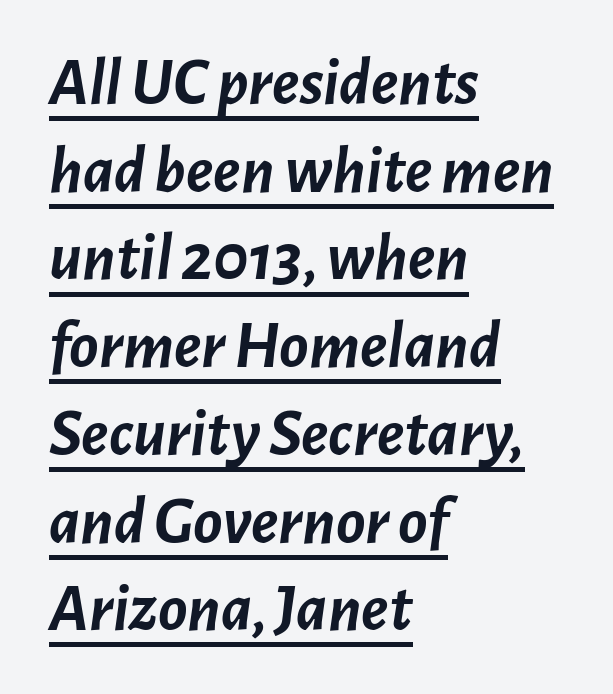
{"italic": "yes", "lean": "right", "slant_degrees": 7, "bold": "yes", "weight": "semibold", "width": "normal", "stroke_contrast": "low", "x_height": "medium", "monospaced": "no", "underline": "yes", "align": "left", "line_spacing": "normal", "line_spacing_ratio": 1.29, "letter_spacing": "normal", "letter_spacing_em": 0.0, "glyph_px": 68}
